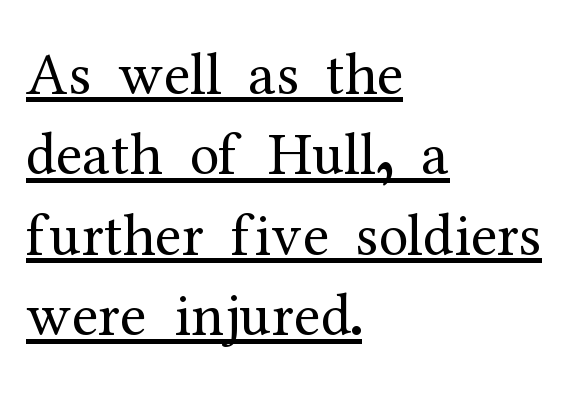
Q: Is the text bold? A: No.
Q: Is the text italic (slanted)? A: No, it is upright.
Q: Is the typeface a serif or a sans-serif typeface? A: Serif.
Q: Is the text underlined? A: Yes.
Q: How is the paragraph aligned? A: Left-aligned.
Q: Is the spacing between letters normal or unusually wide? A: Normal.
Q: Is the spacing between lines tight, normal or loose? A: Normal.
Q: Width (condensed, normal, or wide)? A: Normal.
Q: Stroke contrast? A: Medium.
Q: x-height? A: Medium.
Q: Monospaced? A: No.
